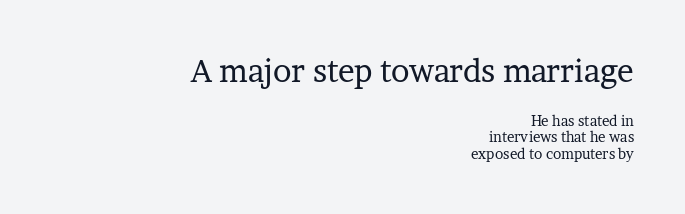
{"serif": "yes", "italic": "no", "bold": "no", "weight": "regular", "width": "normal", "stroke_contrast": "low", "x_height": "medium", "monospaced": "no", "underline": "no", "align": "right", "line_spacing_ratio": 1.17, "letter_spacing": "normal", "letter_spacing_em": 0.0, "larger_block": "first", "size_ratio": 2.21, "glyph_px": 31}
